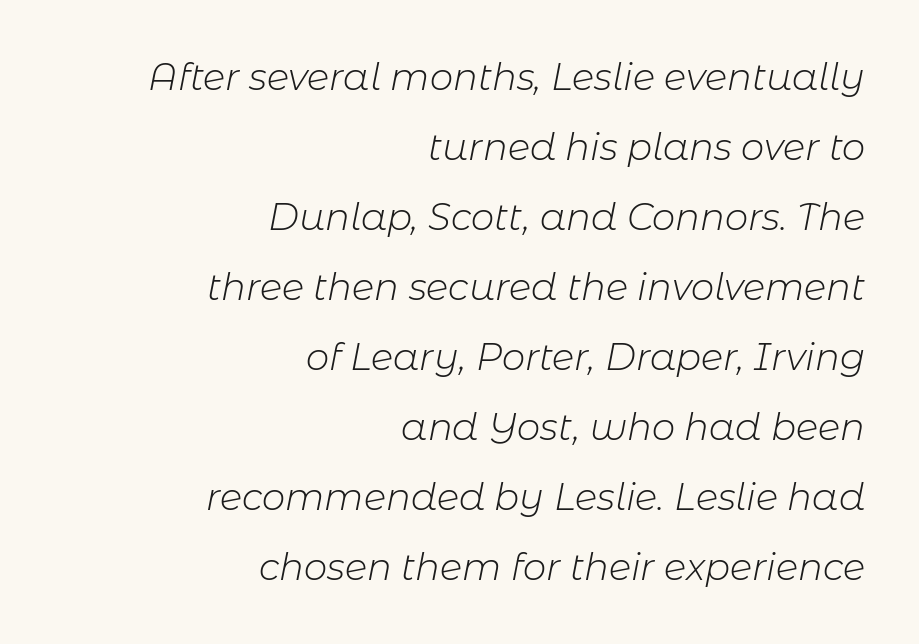
{"italic": "yes", "lean": "right", "slant_degrees": 11, "bold": "no", "weight": "light", "width": "normal", "stroke_contrast": "low", "x_height": "medium", "monospaced": "no", "underline": "no", "align": "right", "line_spacing_ratio": 1.89, "letter_spacing": "normal", "letter_spacing_em": 0.0, "glyph_px": 37}
